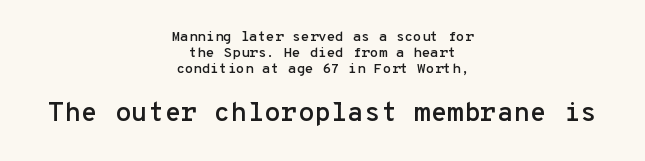
{"italic": "no", "underline": "no", "align": "center", "line_spacing": "tight", "line_spacing_ratio": 1.14, "letter_spacing": "normal", "letter_spacing_em": 0.0, "larger_block": "second", "size_ratio": 1.93, "glyph_px": 27}
